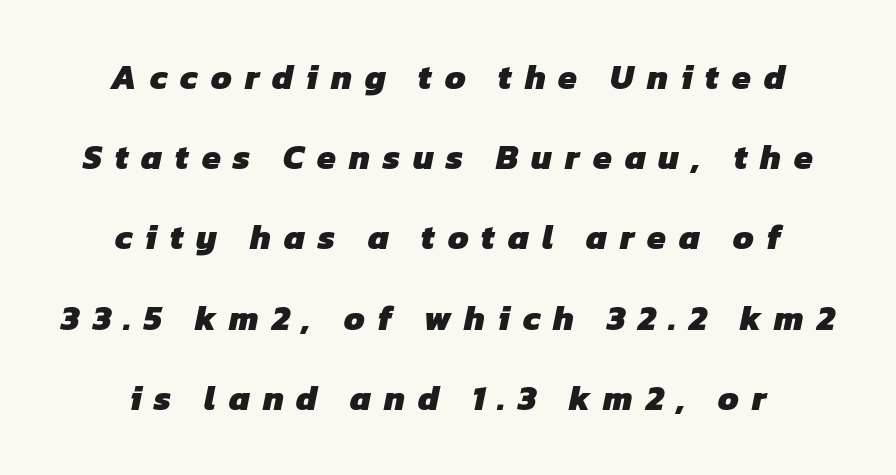
{"serif": "no", "bold": "yes", "weight": "heavy", "width": "normal", "stroke_contrast": "low", "x_height": "medium", "monospaced": "no", "underline": "no", "align": "center", "line_spacing": "loose", "line_spacing_ratio": 2.36, "letter_spacing": "wide", "letter_spacing_em": 0.38, "glyph_px": 34}
